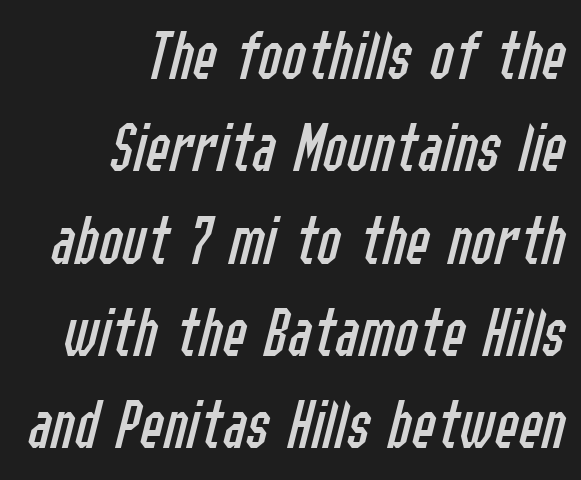
Q: Is the text bold? A: No.
Q: Is the text italic (slanted)? A: Yes, it leans right by about 14 degrees.
Q: Is the text underlined? A: No.
Q: How is the paragraph aligned? A: Right-aligned.
Q: Is the spacing between letters normal or unusually wide? A: Normal.
Q: Is the spacing between lines tight, normal or loose? A: Normal.
Q: Width (condensed, normal, or wide)? A: Condensed.
Q: Stroke contrast? A: Low.
Q: x-height? A: Medium.
Q: Monospaced? A: No.
